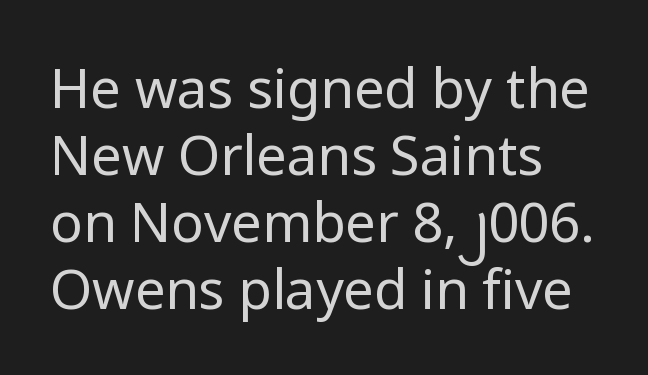
{"serif": "no", "italic": "no", "bold": "no", "weight": "regular", "width": "normal", "stroke_contrast": "low", "x_height": "medium", "monospaced": "no", "underline": "no", "align": "left", "line_spacing_ratio": 1.24, "letter_spacing": "normal", "letter_spacing_em": 0.0, "glyph_px": 54}
